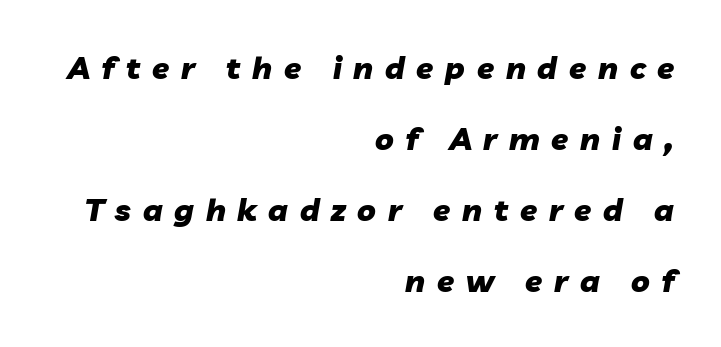
The image shows 31 px heavy type, italic (leaning right); set right-aligned, loose line spacing (2.29x), unusually wide letter spacing (+0.38 em), not underlined; low stroke contrast and a medium x-height.
